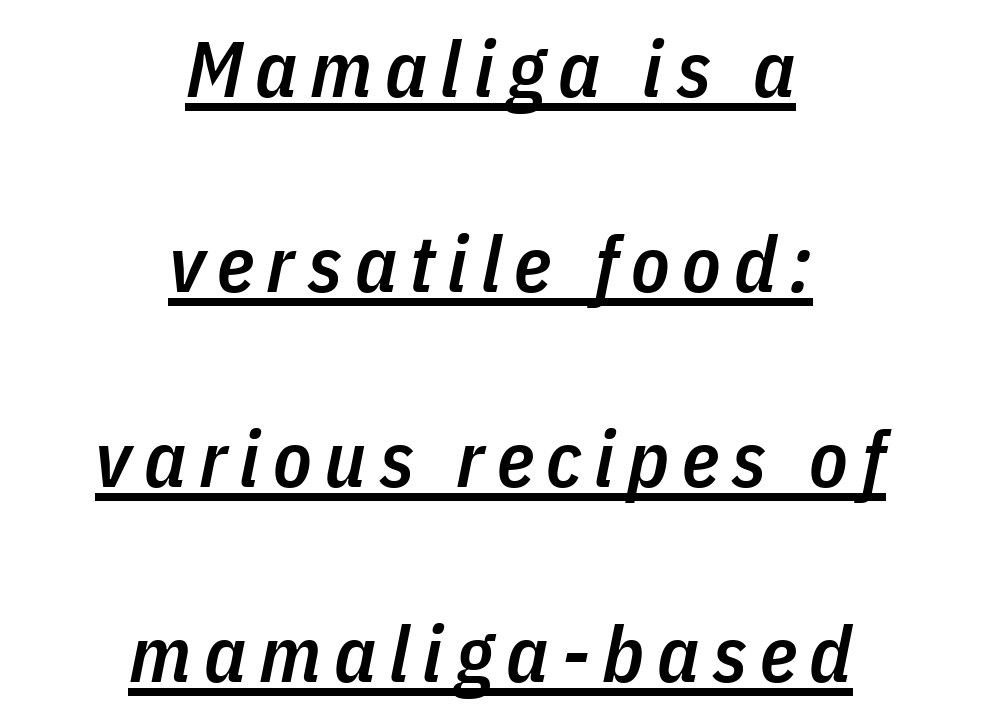
Q: Is the text bold? A: Semi-bold.
Q: Is the text italic (slanted)? A: Yes, it leans right by about 11 degrees.
Q: Is the text underlined? A: Yes.
Q: How is the paragraph aligned? A: Centered.
Q: Is the spacing between lines tight, normal or loose? A: Loose.
Q: Width (condensed, normal, or wide)? A: Condensed.
Q: Stroke contrast? A: Low.
Q: x-height? A: Medium.
Q: Monospaced? A: No.
